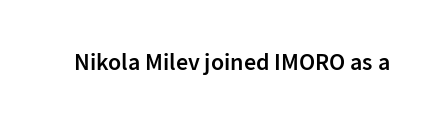
The image shows 24 px text type, upright; set normal letter spacing, not underlined.
